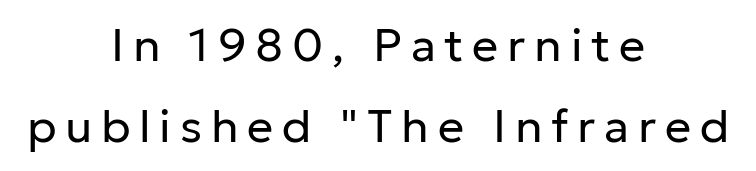
Q: Is the text bold? A: No.
Q: Is the text italic (slanted)? A: No, it is upright.
Q: Is the typeface a serif or a sans-serif typeface? A: Sans-serif.
Q: Is the text underlined? A: No.
Q: How is the paragraph aligned? A: Centered.
Q: Width (condensed, normal, or wide)? A: Normal.
Q: Stroke contrast? A: Low.
Q: x-height? A: Medium.
Q: Monospaced? A: No.
